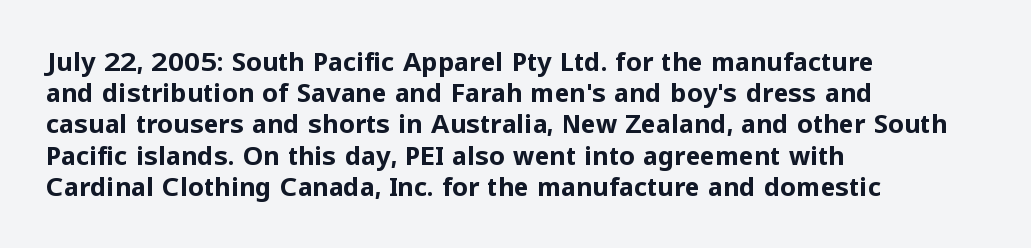
The image shows 25 px bold type, upright; set left-aligned, normal line spacing (1.25x), normal letter spacing, not underlined.
